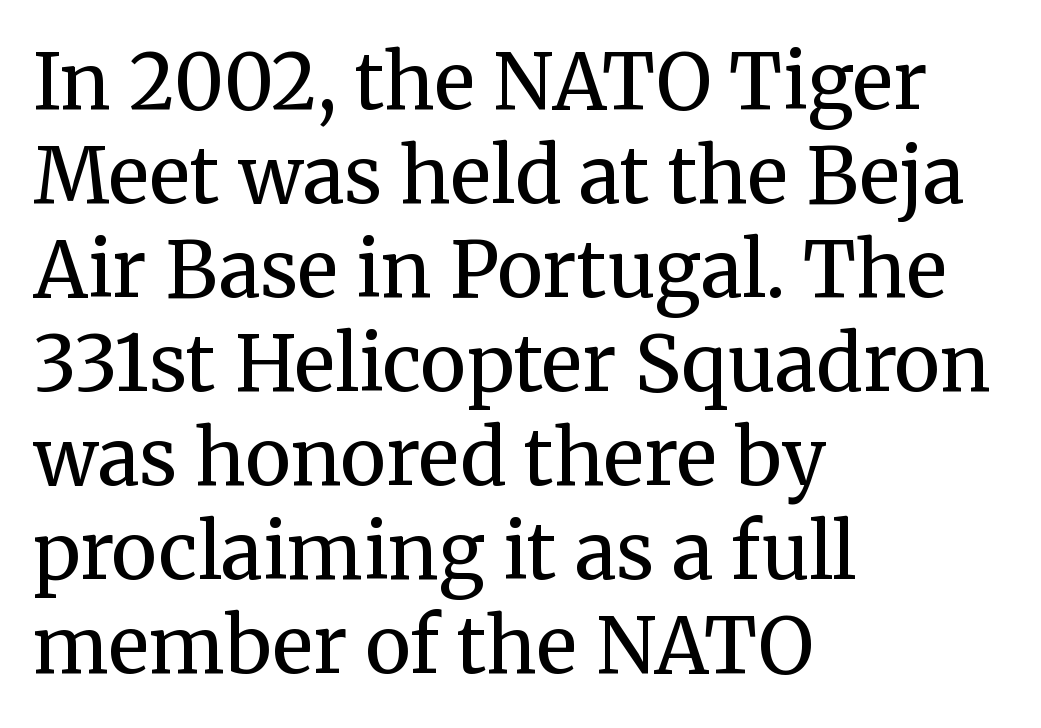
Q: Is the text bold? A: No.
Q: Is the text italic (slanted)? A: No, it is upright.
Q: Is the typeface a serif or a sans-serif typeface? A: Serif.
Q: Is the text underlined? A: No.
Q: How is the paragraph aligned? A: Left-aligned.
Q: Is the spacing between letters normal or unusually wide? A: Normal.
Q: Width (condensed, normal, or wide)? A: Normal.
Q: Stroke contrast? A: Medium.
Q: x-height? A: Medium.
Q: Monospaced? A: No.
